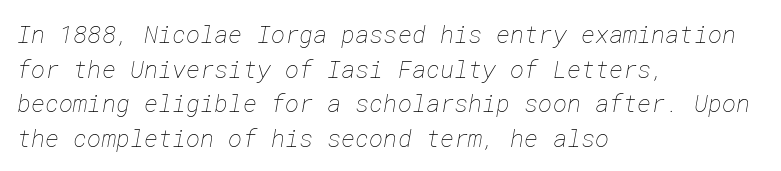
The gaps between neighbouring characters are ordinary and unremarkable. Weight class: somewhere from thin through regular. Letters rest on an invisible, unmarked baseline. In terms of leading, this rendering sits right in the middle. Casual observation: everything's shoved over to the left.
